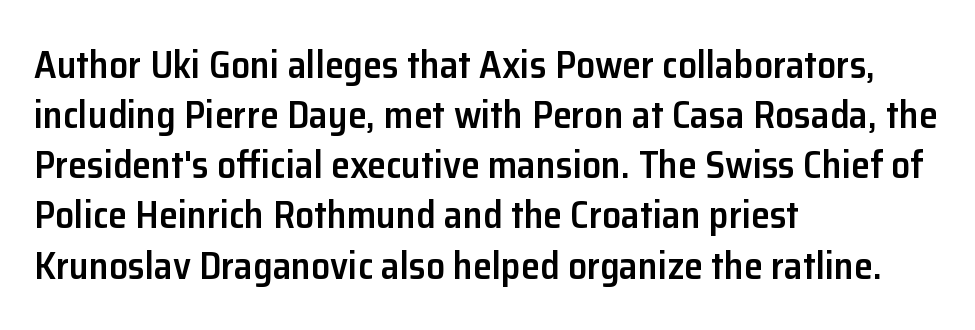
Compared with typical paragraphs, the rows here are spaced about the same. The string is rendered with underlining switched off. Between one letter and the next there's only the usual sliver of space. It's the straight-up-and-down kind of type. Heft: intermediate — a semibold.
